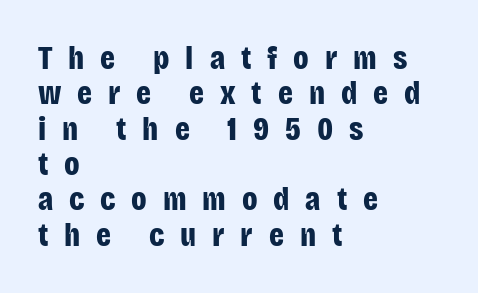
{"serif": "no", "italic": "no", "bold": "yes", "weight": "bold", "width": "condensed", "stroke_contrast": "low", "x_height": "large", "monospaced": "no", "underline": "no", "align": "left", "line_spacing": "tight", "line_spacing_ratio": 1.07, "letter_spacing": "wide", "letter_spacing_em": 0.48, "glyph_px": 33}
